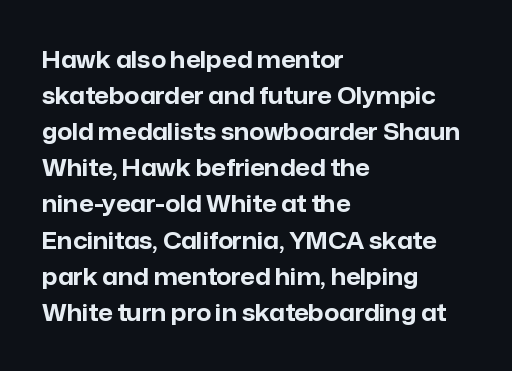
The image shows 23 px bold type, upright; set left-aligned, normal line spacing (1.57x), normal letter spacing, not underlined.
